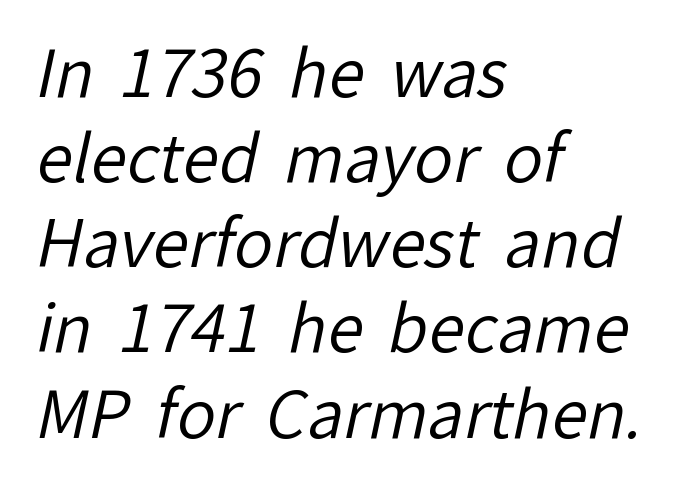
{"serif": "no", "bold": "no", "weight": "regular", "width": "normal", "stroke_contrast": "low", "x_height": "medium", "monospaced": "no", "underline": "no", "align": "left", "line_spacing": "normal", "line_spacing_ratio": 1.31, "letter_spacing": "normal", "letter_spacing_em": 0.0, "glyph_px": 65}
